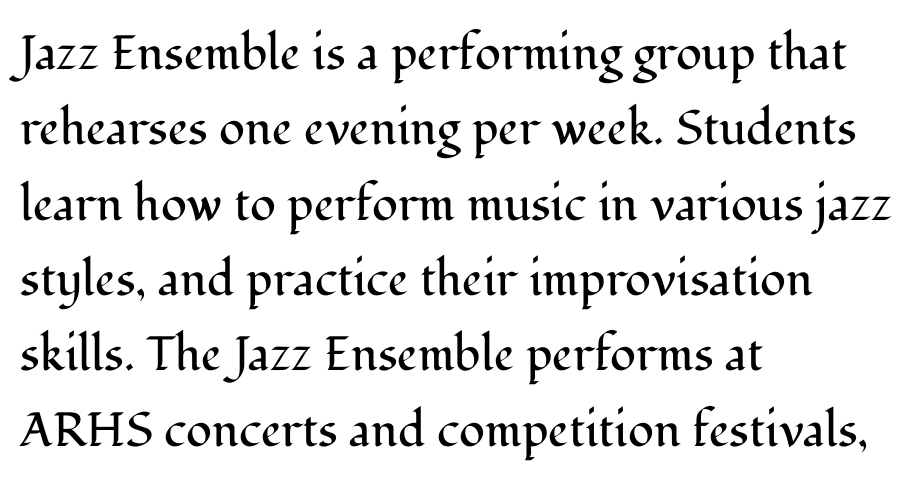
{"serif": "yes", "italic": "no", "bold": "no", "weight": "regular", "width": "normal", "stroke_contrast": "medium", "x_height": "medium", "monospaced": "no", "underline": "no", "align": "left", "line_spacing": "normal", "line_spacing_ratio": 1.57, "letter_spacing": "normal", "letter_spacing_em": 0.0, "glyph_px": 48}
